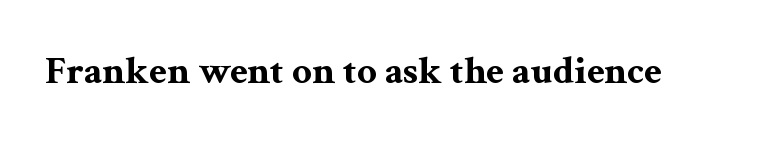
Q: Is the text bold? A: Yes.
Q: Is the text italic (slanted)? A: No, it is upright.
Q: Is the typeface a serif or a sans-serif typeface? A: Serif.
Q: Is the text underlined? A: No.
Q: Is the spacing between letters normal or unusually wide? A: Normal.
Q: Width (condensed, normal, or wide)? A: Wide.
Q: Stroke contrast? A: Medium.
Q: x-height? A: Medium.
Q: Monospaced? A: No.
